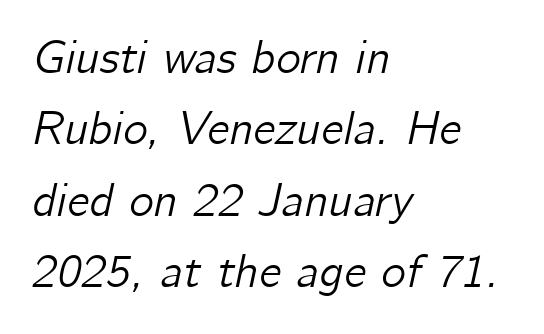
Q: Is the text italic (slanted)? A: Yes, it leans right by about 12 degrees.
Q: Is the text underlined? A: No.
Q: How is the paragraph aligned? A: Left-aligned.
Q: Is the spacing between letters normal or unusually wide? A: Normal.
Q: Is the spacing between lines tight, normal or loose? A: Normal.
Q: Width (condensed, normal, or wide)? A: Normal.
Q: Stroke contrast? A: Low.
Q: x-height? A: Medium.
Q: Monospaced? A: No.
